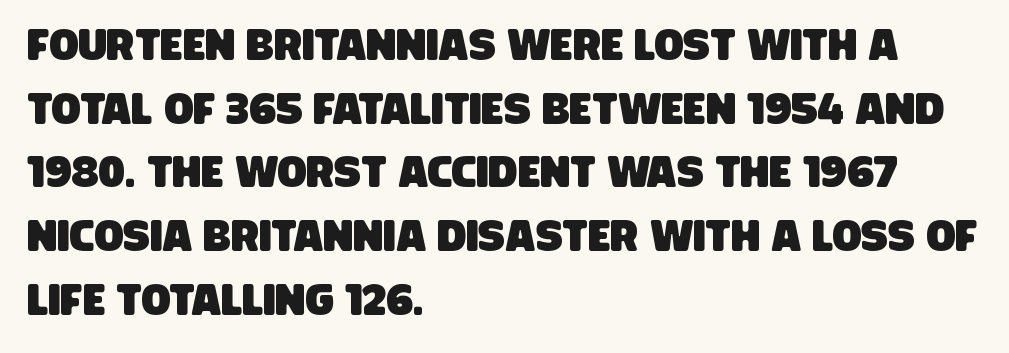
Line starts are locked; line ends wander. How would I describe the line gaps? Plain and ordinary. The face used here is proportionally spaced, like ordinary book or web type. Default kerning and tracking; the words read as compact shapes. Only glyphs here, with clear space below each row.
